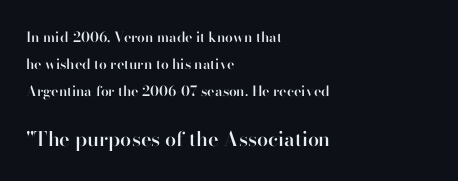
The image shows 20 px text type, upright; set left-aligned, loose line spacing (1.93x), normal letter spacing, not underlined; the second (bottom) block is 1.43x larger.
